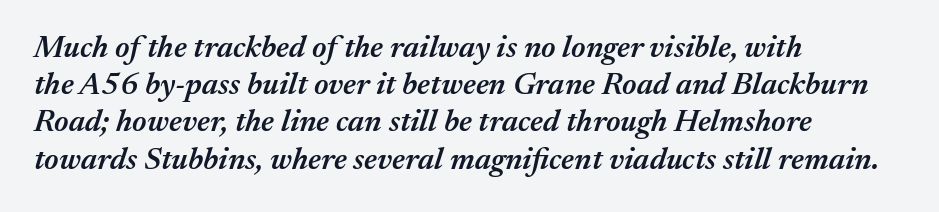
Is the type slanted? Yes — the strokes lean at a clear angle. Decoration check: the copy has no underline. The paragraph has a hard left edge and a soft right edge. Caption: semibold face, moderately heavy strokes. The line texture is even and compact thanks to regular tracking.
